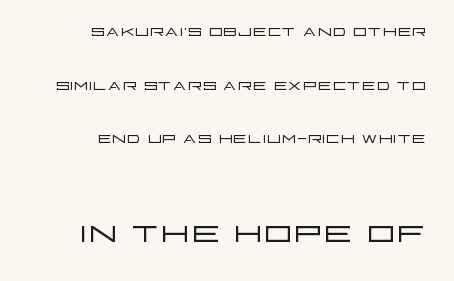
Larger block? The one below; the one above is distinctly smaller. The lines are spread far apart with generous leading. Nope, no serifs anywhere on these letters. The strokes are not fattened; the text isn't bold. Teacher's note: observe the even right margin — that is flush-right alignment. The gap between lines stays unmarked.
